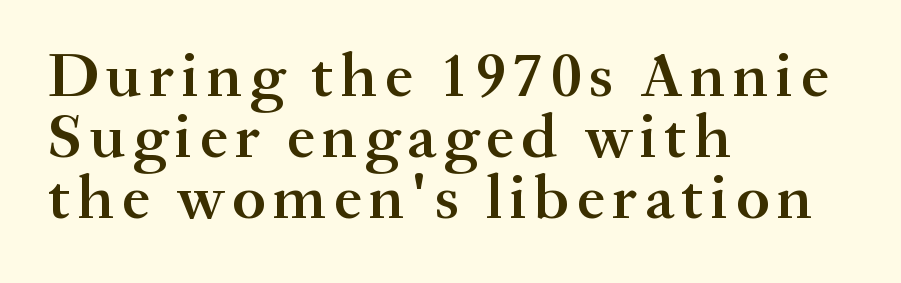
In terms of leading, this rendering errs on the cramped side. Typographically, this falls in the serif category. Stroke thickness is moderately raised; the sample reads as semibold. When letters stand straight like this, we call the style roman or upright. This sample has the flowing, uneven cadence of proportional lettering.
